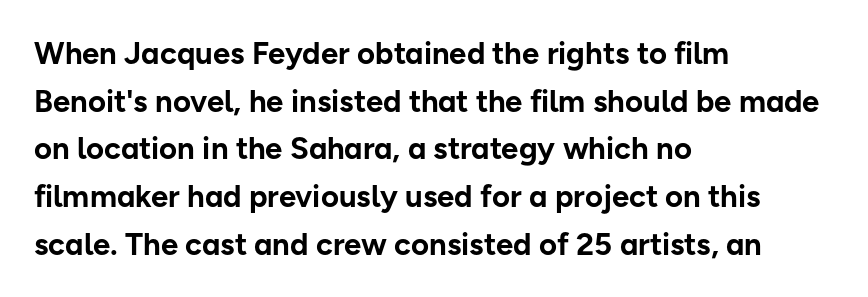
{"serif": "no", "italic": "no", "bold": "yes", "weight": "bold", "width": "normal", "stroke_contrast": "low", "x_height": "medium", "monospaced": "no", "underline": "no", "align": "left", "line_spacing": "normal", "line_spacing_ratio": 1.54, "letter_spacing": "normal", "letter_spacing_em": 0.0, "glyph_px": 31}
